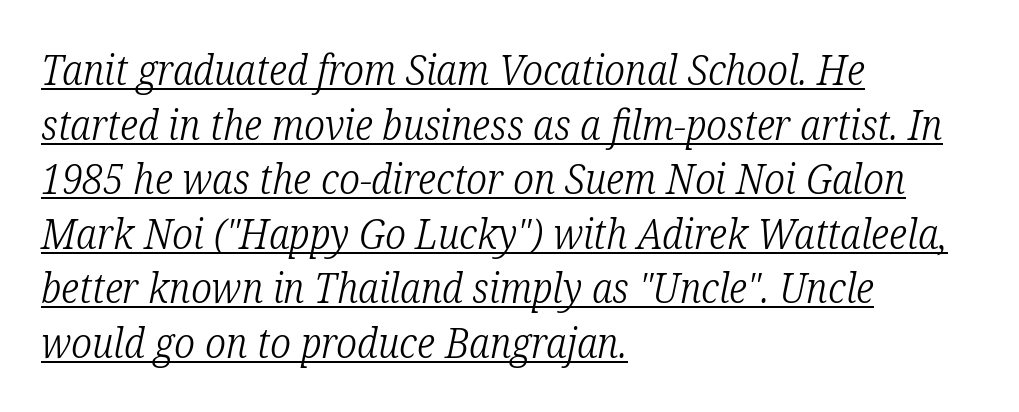
{"serif": "yes", "italic": "yes", "lean": "right", "slant_degrees": 12, "bold": "no", "weight": "light", "width": "condensed", "stroke_contrast": "low", "x_height": "medium", "monospaced": "no", "underline": "yes", "align": "left", "line_spacing": "normal", "line_spacing_ratio": 1.33, "letter_spacing": "normal", "letter_spacing_em": 0.0, "glyph_px": 41}
